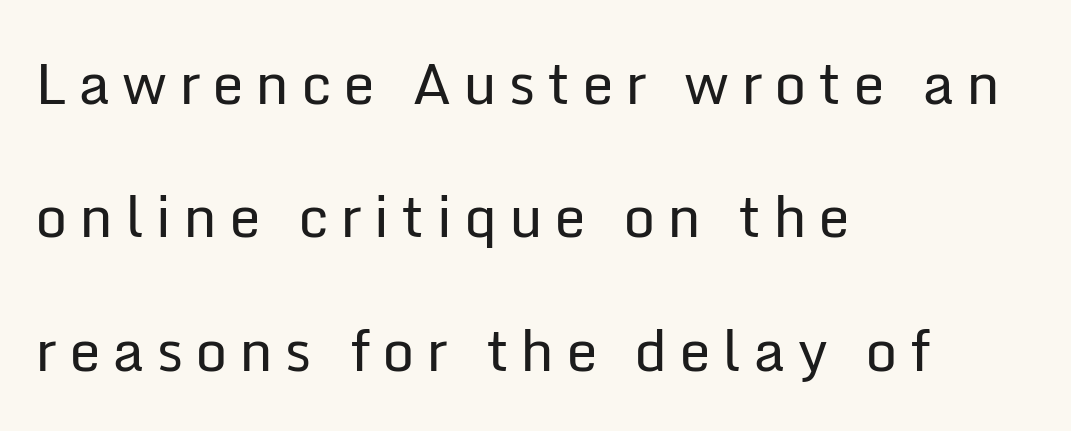
The image shows 57 px regular-weight sans-serif type, upright; set left-aligned, loose line spacing (2.34x), unusually wide letter spacing (+0.2 em), not underlined; low stroke contrast and a medium x-height.
